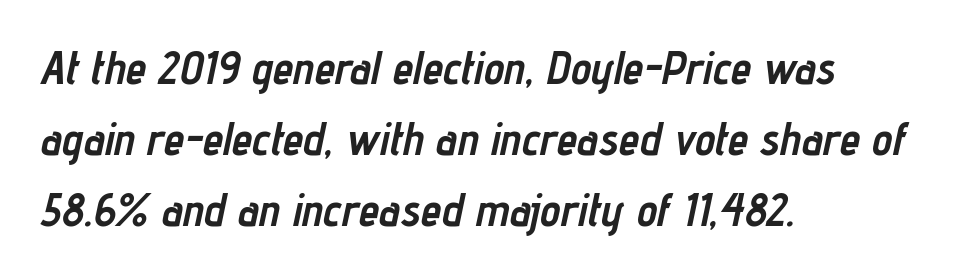
Q: Is the text bold? A: Yes.
Q: Is the text italic (slanted)? A: Yes, it leans right by about 12 degrees.
Q: Is the text underlined? A: No.
Q: How is the paragraph aligned? A: Left-aligned.
Q: Is the spacing between letters normal or unusually wide? A: Normal.
Q: Is the spacing between lines tight, normal or loose? A: Normal.
Q: Width (condensed, normal, or wide)? A: Condensed.
Q: Stroke contrast? A: Low.
Q: x-height? A: Medium.
Q: Monospaced? A: No.
